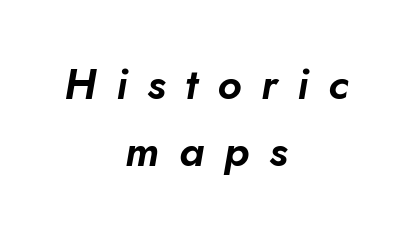
The image shows 43 px text type, italic (leaning right); set centered, normal line spacing (1.55x), unusually wide letter spacing (+0.46 em), not underlined; low stroke contrast and a small x-height.
